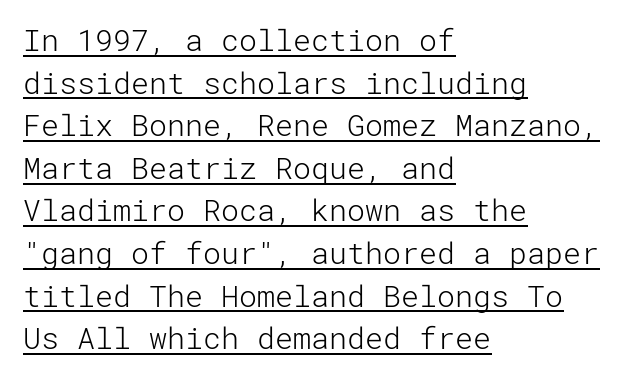
It's the straight-up-and-down kind of type. The glyphs are accompanied by a horizontal stroke just below them. Spacing between characters is what you'd get straight out of the box. The rendering uses a moderate line-height, typical for paragraphs. The typesetting does not lean heavy: it is not bold.
